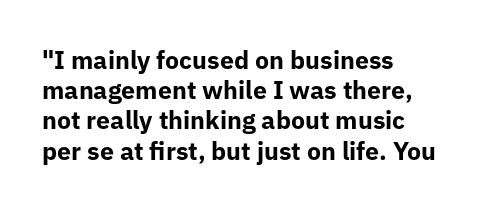
{"italic": "no", "bold": "yes", "underline": "no", "align": "left", "line_spacing_ratio": 1.21, "letter_spacing": "normal", "letter_spacing_em": 0.0, "glyph_px": 25}
